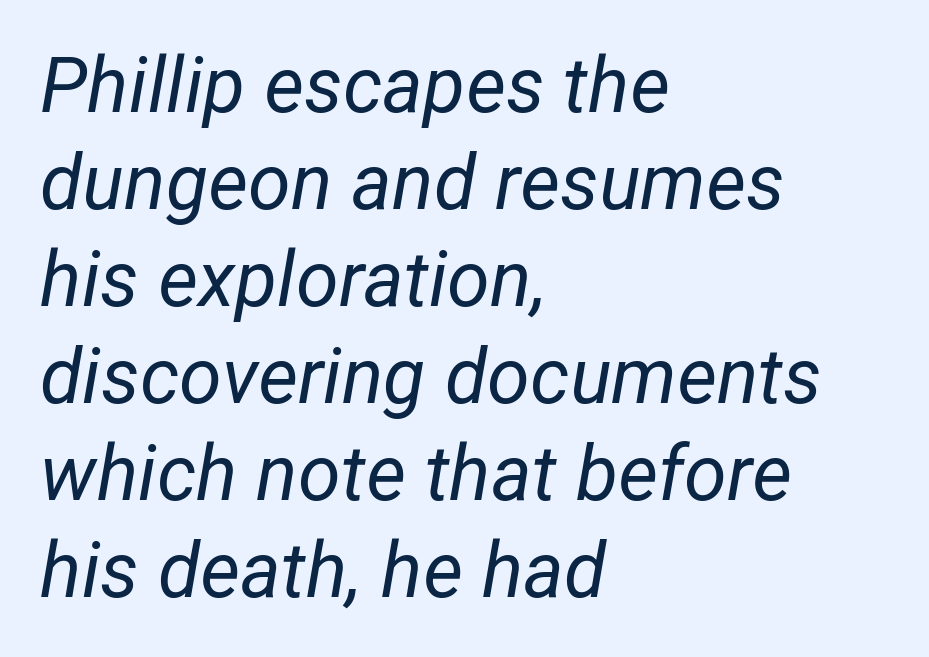
{"italic": "yes", "lean": "right", "slant_degrees": 12, "bold": "no", "weight": "regular", "width": "normal", "stroke_contrast": "low", "x_height": "medium", "monospaced": "no", "underline": "no", "align": "left", "line_spacing": "normal", "line_spacing_ratio": 1.26, "letter_spacing": "normal", "letter_spacing_em": 0.0, "glyph_px": 77}
